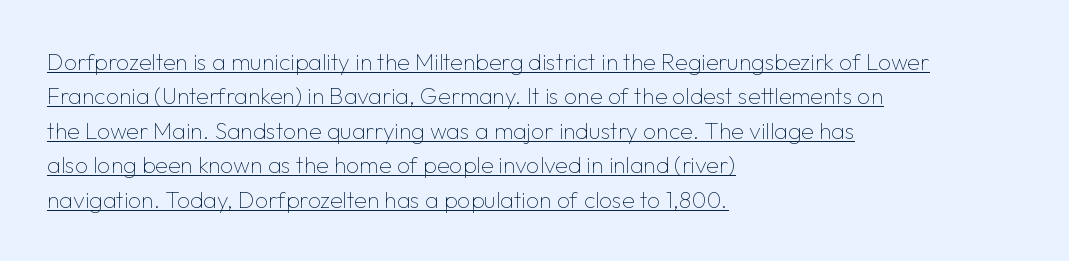
{"italic": "no", "bold": "no", "underline": "yes", "align": "left", "line_spacing": "normal", "line_spacing_ratio": 1.5, "letter_spacing": "normal", "letter_spacing_em": 0.0, "glyph_px": 23}
